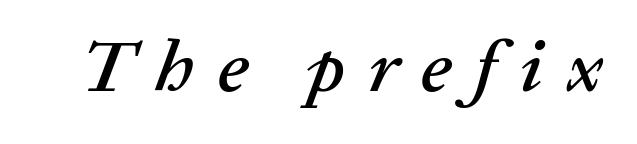
Check under the words: just untouched page. Do the characters align in a grid? No, the font is proportional. This sample uses an oblique cut, with every glyph tilted off the vertical. Display-style spreading of the glyphs; the letterfit is very open.
